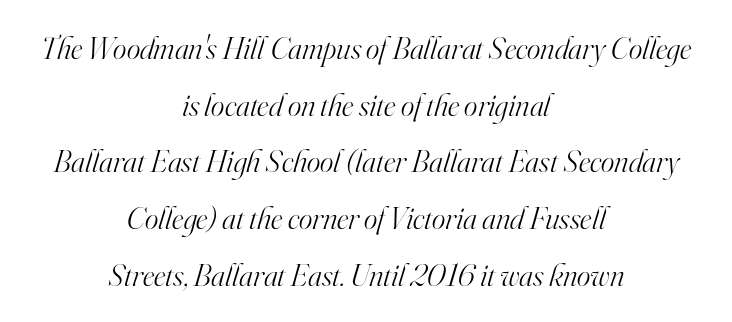
Check where the strokes stop: tiny serifs finish them off. The face used here is proportionally spaced, like ordinary book or web type. Glyph-to-glyph distance matches everyday printed text. The text carries the slant typical of an italic or oblique font. Bold? No — there's no thickening of the strokes.
